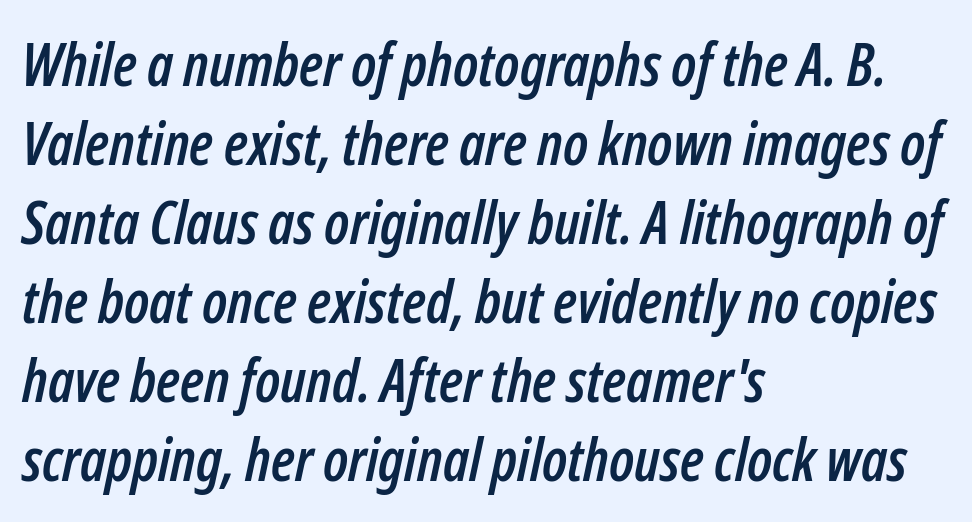
You could call the tracking neutral — neither tight nor loose. How would I describe the line gaps? Plain and ordinary. The passage shown is typed in a proportional face where columns would drift. Reading down the block, your eye returns to a fixed left position each line. Underlining? Definitely not there. The rendering applies a slant to the glyphs.
